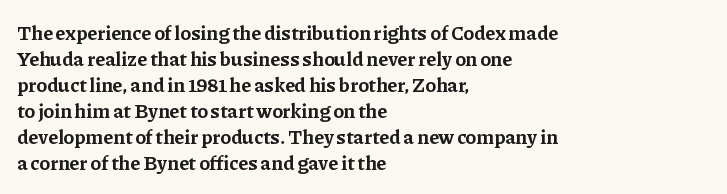
Q: Is the text bold? A: Yes.
Q: Is the text italic (slanted)? A: No, it is upright.
Q: Is the text underlined? A: No.
Q: How is the paragraph aligned? A: Left-aligned.
Q: Is the spacing between letters normal or unusually wide? A: Normal.
Q: Is the spacing between lines tight, normal or loose? A: Normal.
